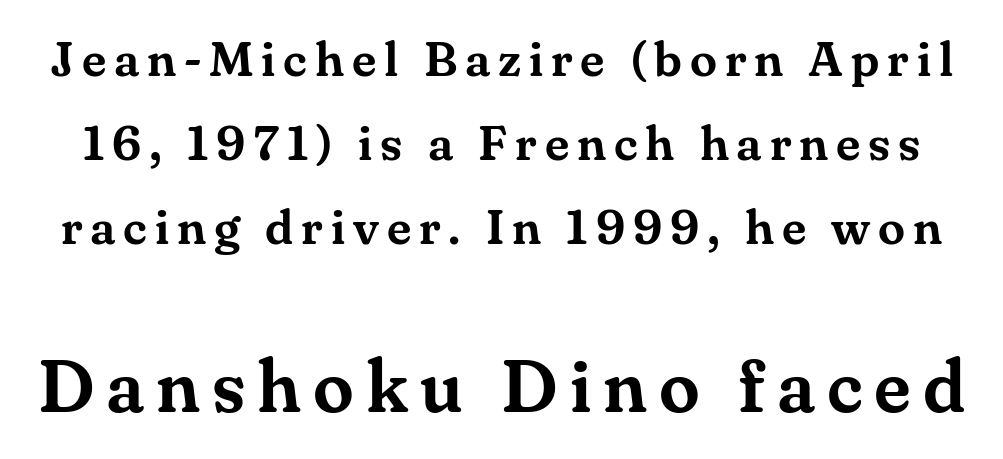
Examine the stroke ends and you'll spot serifs. The face used here appears at its bigger size in the lower chunk. Is there any slant? The stems are plumb. Is this a fixed-width face? No — the glyphs have proportional, varying widths. This rendering features lettering with no underline.
